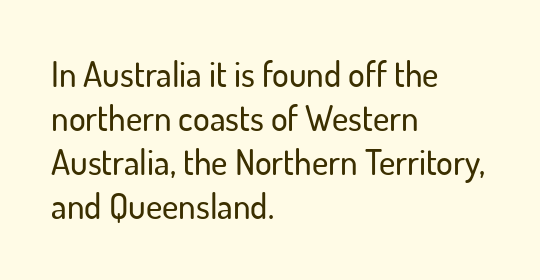
{"serif": "no", "italic": "no", "width": "normal", "stroke_contrast": "low", "x_height": "small", "monospaced": "no", "underline": "no", "align": "left", "line_spacing": "normal", "line_spacing_ratio": 1.26, "letter_spacing": "normal", "letter_spacing_em": 0.0, "glyph_px": 35}
